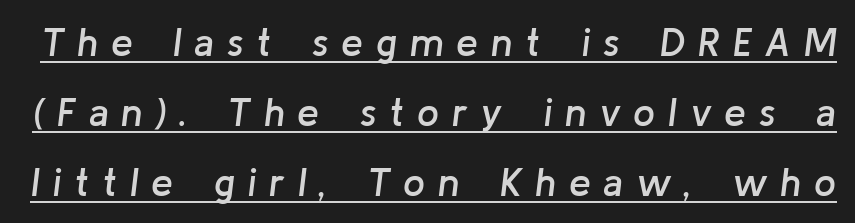
You can tell it's italic because the verticals aren't actually vertical. Display-style spreading of the glyphs; the letterfit is very open. A typographer would call this underscored text. Each letter keeps its own natural width here, so spacing adapts to shape. Compared with an ordinary text face, these strokes are moderately heavier — a semibold.
